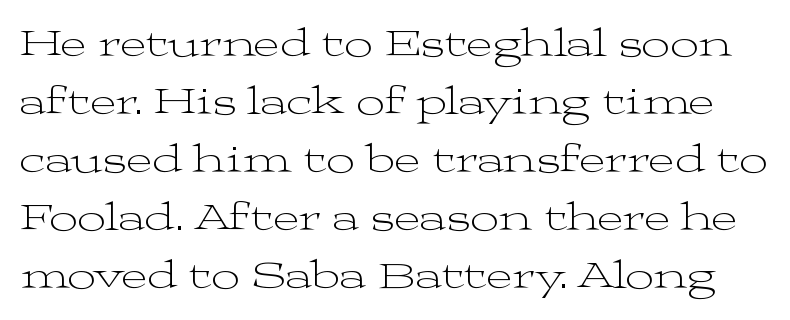
{"serif": "yes", "italic": "no", "bold": "no", "weight": "light", "width": "wide", "stroke_contrast": "medium", "x_height": "medium", "monospaced": "no", "underline": "no", "line_spacing": "normal", "line_spacing_ratio": 1.45, "letter_spacing": "normal", "letter_spacing_em": 0.0, "glyph_px": 40}
